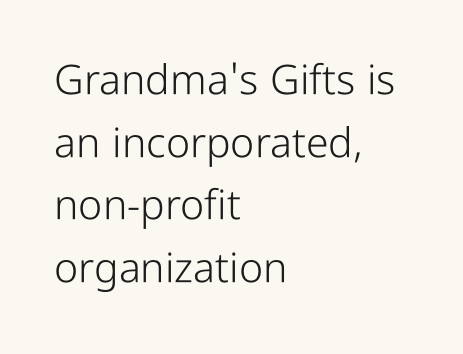
The image shows 41 px light, condensed sans-serif type, upright; set left-aligned, normal line spacing (1.53x), normal letter spacing, not underlined; low stroke contrast and a medium x-height.
